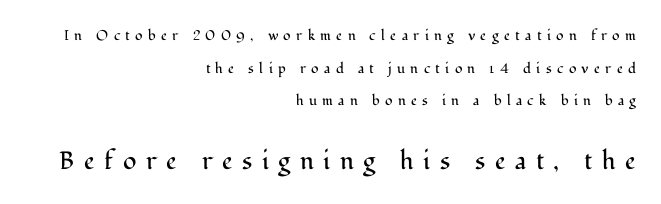
Q: Is the text bold? A: No.
Q: Is the text italic (slanted)? A: No, it is upright.
Q: Is the text underlined? A: No.
Q: How is the paragraph aligned? A: Right-aligned.
Q: Is the spacing between letters normal or unusually wide? A: Unusually wide.
Q: Is the spacing between lines tight, normal or loose? A: Loose.
Q: Which block of text is set in a larger size, the first (top) or the second (bottom)? A: The second (bottom) one.
